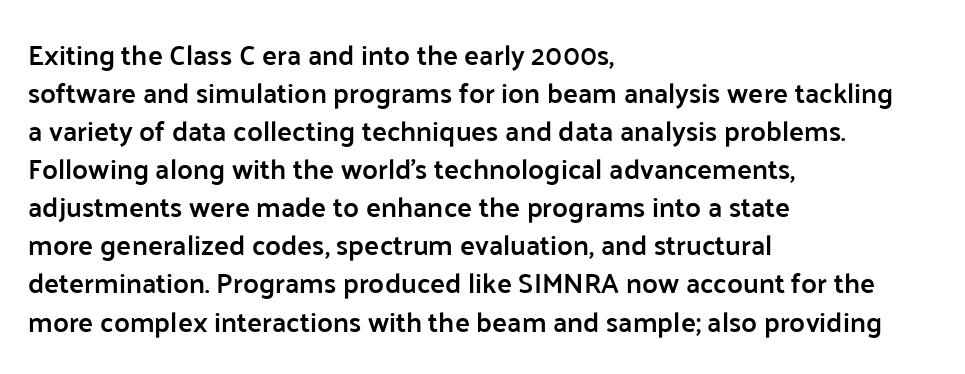
The image shows 28 px semibold sans-serif type, upright; set left-aligned, normal line spacing (1.36x), normal letter spacing, not underlined; low stroke contrast and a medium x-height.
